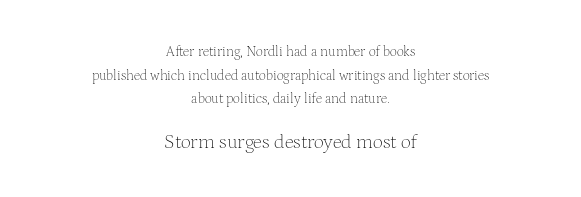
Stems and bowls with no extra thickness — not bold. In terms of letterspacing, this is plain default setting. Check under the words: just untouched page. These lines are centered, leaving both edges ragged. The letters stand straight up with perfectly vertical stems. Visually, the bottom section dominates because its glyphs are scaled up.
